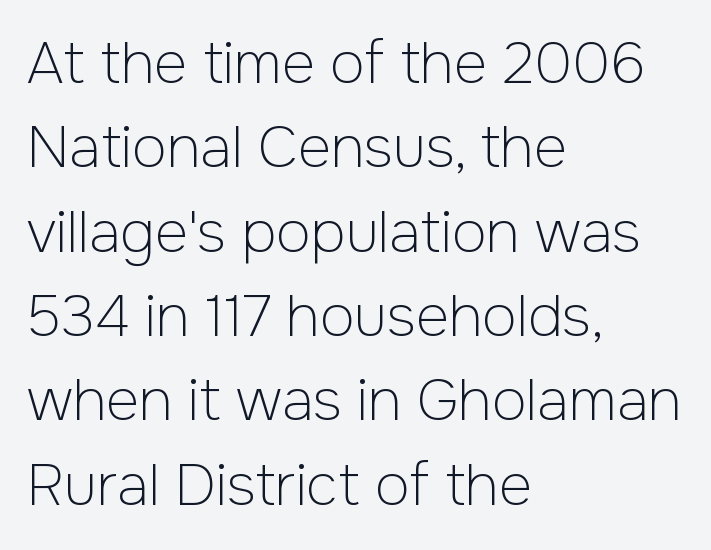
Q: Is the text bold? A: No.
Q: Is the text italic (slanted)? A: No, it is upright.
Q: Is the typeface a serif or a sans-serif typeface? A: Sans-serif.
Q: Is the text underlined? A: No.
Q: How is the paragraph aligned? A: Left-aligned.
Q: Is the spacing between letters normal or unusually wide? A: Normal.
Q: Is the spacing between lines tight, normal or loose? A: Normal.
Q: Width (condensed, normal, or wide)? A: Normal.
Q: Stroke contrast? A: Low.
Q: x-height? A: Medium.
Q: Monospaced? A: No.
